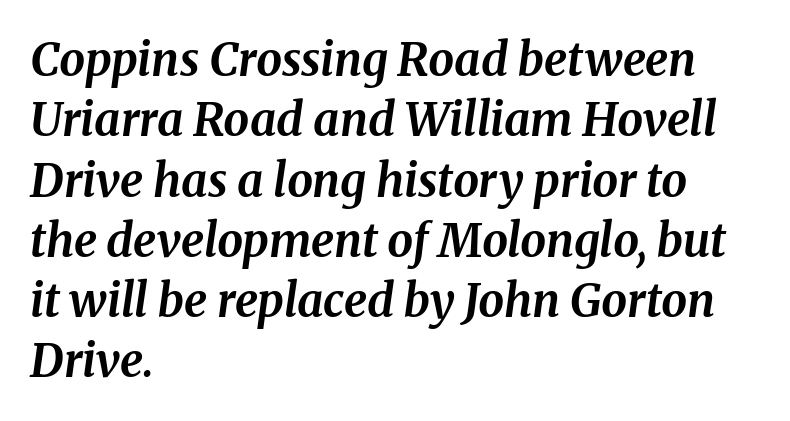
{"italic": "yes", "lean": "right", "slant_degrees": 8, "bold": "yes", "weight": "bold", "width": "normal", "stroke_contrast": "medium", "x_height": "medium", "monospaced": "no", "underline": "no", "align": "left", "line_spacing": "normal", "line_spacing_ratio": 1.31, "letter_spacing": "normal", "letter_spacing_em": 0.0, "glyph_px": 46}
